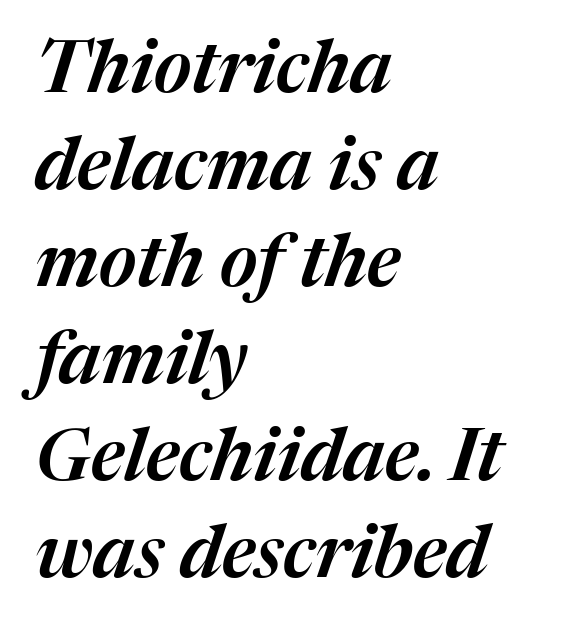
The image shows 73 px text type, italic (leaning right); set left-aligned, normal line spacing (1.33x), normal letter spacing, not underlined; medium stroke contrast and a medium x-height.
